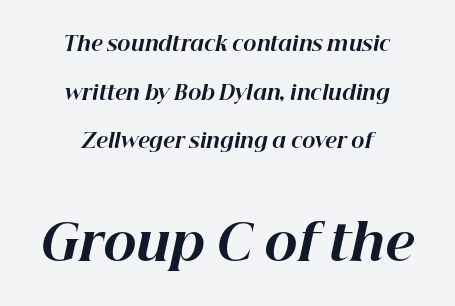
Q: Is the text bold? A: Yes.
Q: Is the text italic (slanted)? A: Yes, it leans right by about 12 degrees.
Q: Is the text underlined? A: No.
Q: How is the paragraph aligned? A: Centered.
Q: Is the spacing between letters normal or unusually wide? A: Normal.
Q: Is the spacing between lines tight, normal or loose? A: Loose.
Q: Which block of text is set in a larger size, the first (top) or the second (bottom)? A: The second (bottom) one.
Q: Width (condensed, normal, or wide)? A: Normal.
Q: Stroke contrast? A: High.
Q: x-height? A: Medium.
Q: Monospaced? A: No.
